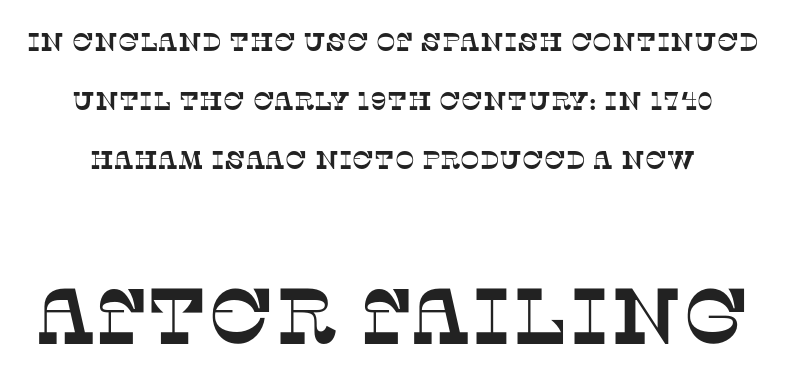
{"serif": "yes", "width": "normal", "stroke_contrast": "low", "x_height": "large", "monospaced": "no", "underline": "no", "line_spacing": "loose", "line_spacing_ratio": 2.27, "letter_spacing": "normal", "letter_spacing_em": 0.0, "larger_block": "second", "size_ratio": 3.04, "glyph_px": 79}
